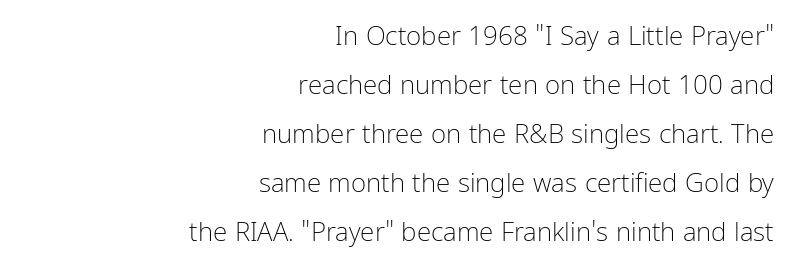
{"italic": "no", "bold": "no", "underline": "no", "align": "right", "line_spacing_ratio": 1.88, "letter_spacing": "normal", "letter_spacing_em": 0.0, "glyph_px": 26}
